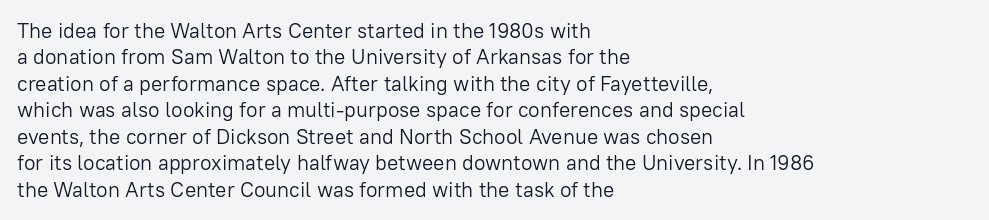
The image shows 21 px text type, upright; set left-aligned, normal line spacing (1.26x), normal letter spacing, not underlined.
